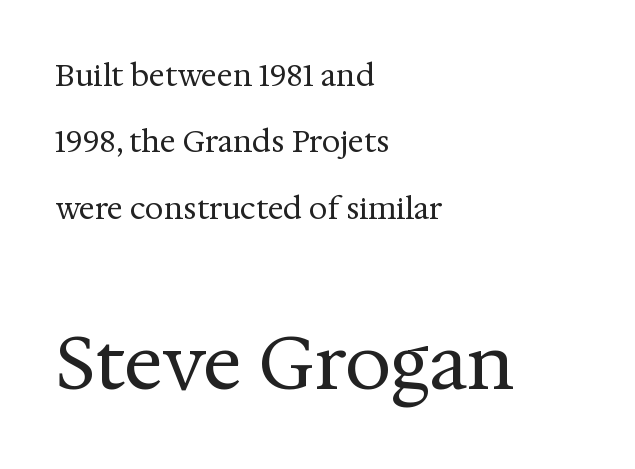
The image shows 74 px regular-weight serif type, upright; set left-aligned, loose line spacing (2.21x), normal letter spacing, not underlined; the second (bottom) block is 2.47x larger; medium stroke contrast and a medium x-height.
